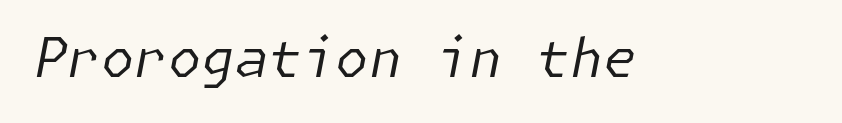
This is not heavy type; no bold has been used. Any mark beneath the type? The region is blank. The gaps between neighbouring characters are ordinary and unremarkable. Every character sits at an angle, as italics do.
